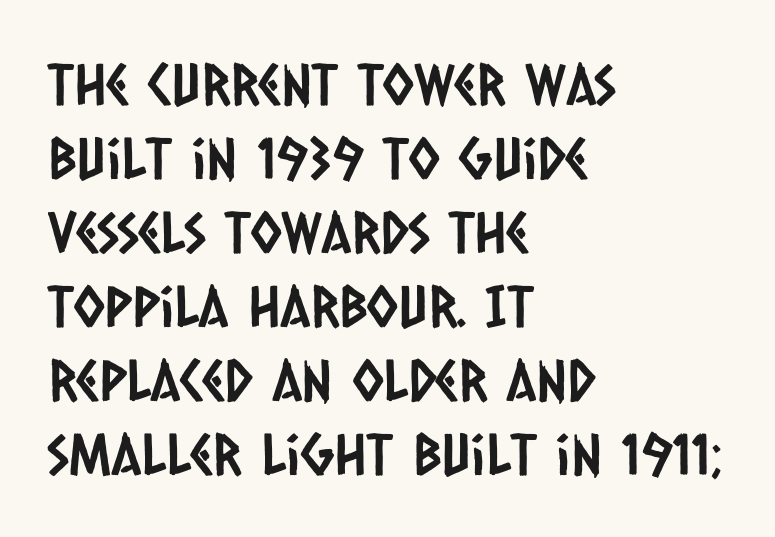
{"serif": "no", "width": "condensed", "stroke_contrast": "low", "x_height": "large", "monospaced": "no", "underline": "no", "align": "left", "line_spacing": "normal", "line_spacing_ratio": 1.3, "letter_spacing": "normal", "letter_spacing_em": 0.0, "glyph_px": 57}
